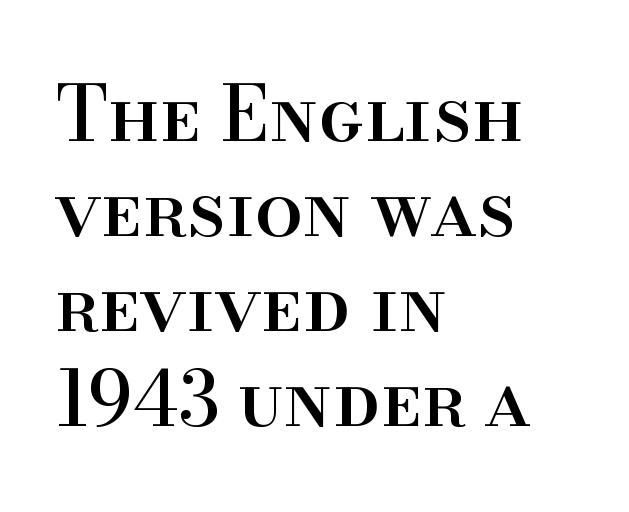
{"serif": "yes", "italic": "no", "width": "normal", "stroke_contrast": "high", "x_height": "small", "monospaced": "no", "underline": "no", "align": "left", "line_spacing": "normal", "line_spacing_ratio": 1.25, "letter_spacing": "normal", "letter_spacing_em": 0.0, "glyph_px": 76}
